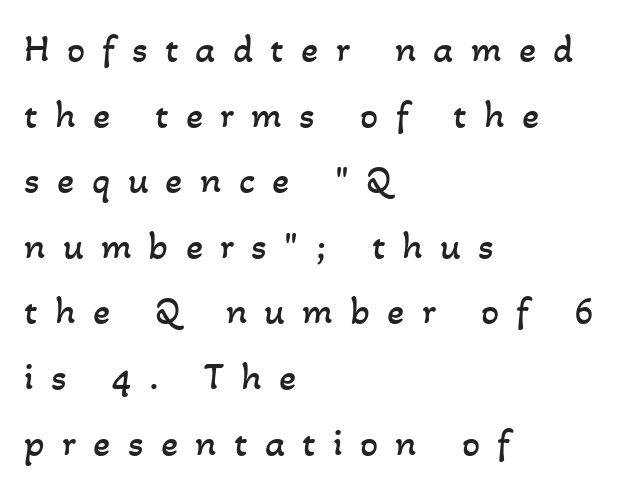
The image shows 40 px regular-weight type; set left-aligned, normal line spacing (1.64x), unusually wide letter spacing (+0.43 em), not underlined; low stroke contrast and a small x-height.
